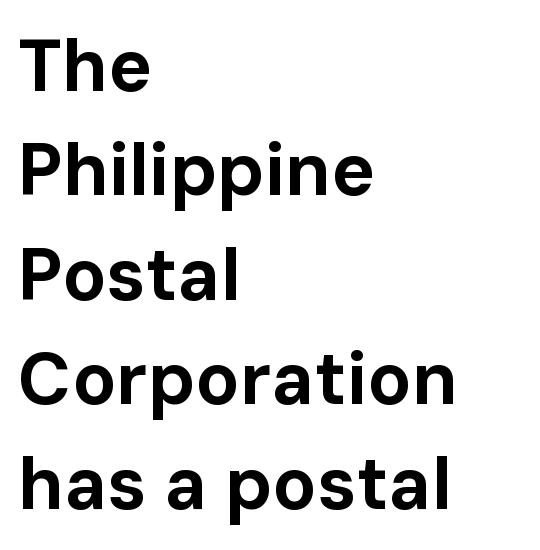
Upright lettering throughout. The passage shown is typed in a proportional face where columns would drift. Stroke thickness is high; the sample reads as a true bold. Between one letter and the next there's only the usual sliver of space. The space between consecutive lines is moderate.
